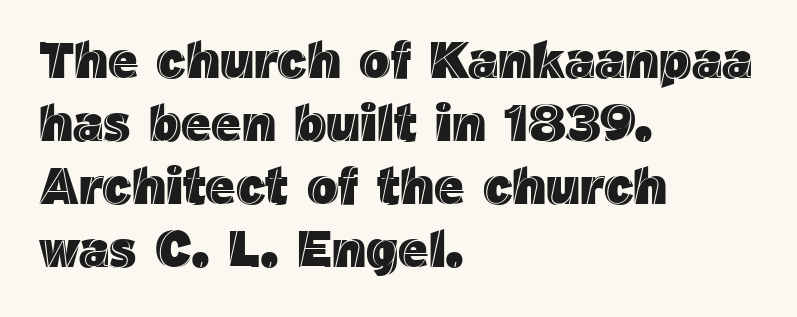
The image shows 52 px text type, upright; set left-aligned, line spacing 1.21x, normal letter spacing, not underlined; a medium x-height.
